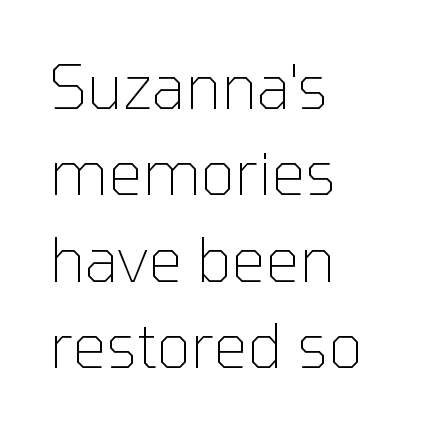
Glyph-to-glyph distance matches everyday printed text. The letters stand upright; this is a roman face. The paragraph has a hard left edge and a soft right edge. Is this a fixed-width face? No — the glyphs have proportional, varying widths. The space beneath each line is pristine and unruled. Successive baselines arrive at the customary interval.
